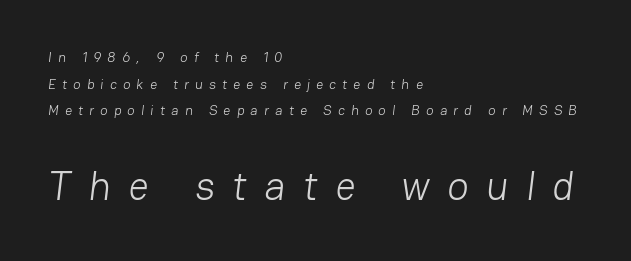
This is sans-serif lettering, the kind often seen on screens and signage. Substantial extra tracking has been applied to these lines. The rendering uses natural spacing where letterforms have individual widths. Each row of text sits above clean, open space. Bold? No — there's no thickening of the strokes.
